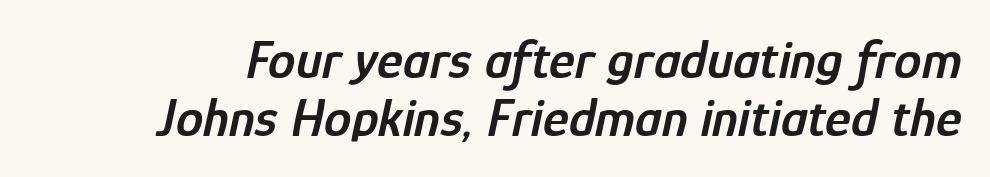
The horizontal fit of the characters is conventional and even. Each letter keeps its own natural width here, so spacing adapts to shape. The face used here has a pronounced slope to its letters. The strokes are fattened partway — semibold, not bold. Clear beneath every line of the passage. Compared with typical paragraphs, the rows here are closer together.
